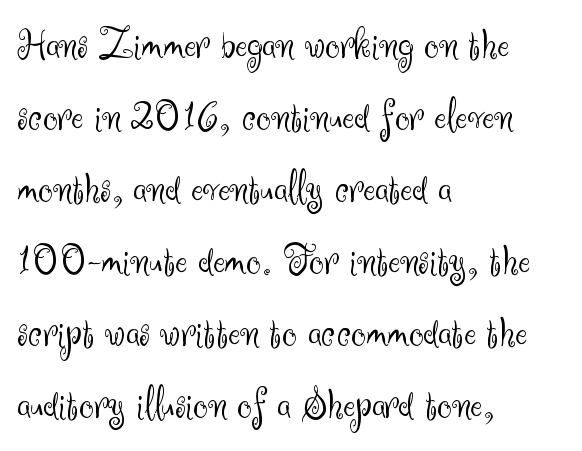
The image shows 45 px light sans-serif type, upright; set left-aligned, normal line spacing (1.6x), normal letter spacing, not underlined; medium stroke contrast and a small x-height.
